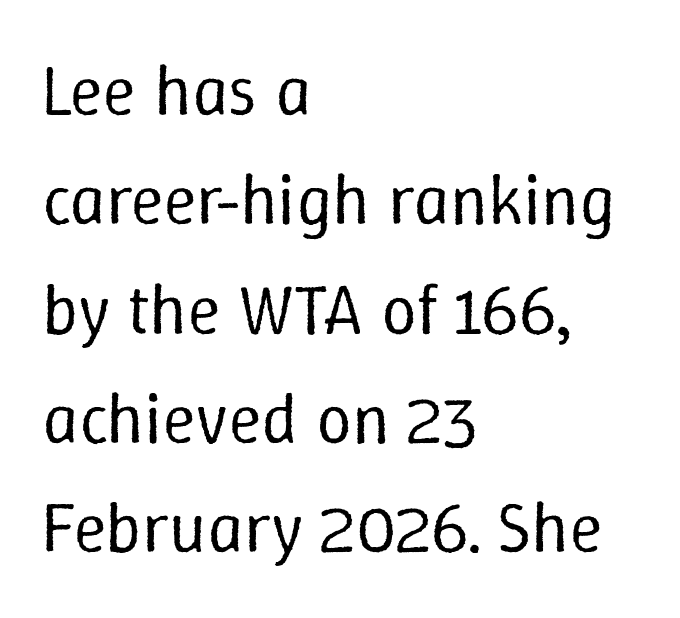
Q: Is the text bold? A: No.
Q: Is the text italic (slanted)? A: No, it is upright.
Q: Is the text underlined? A: No.
Q: How is the paragraph aligned? A: Left-aligned.
Q: Is the spacing between letters normal or unusually wide? A: Normal.
Q: Is the spacing between lines tight, normal or loose? A: Normal.
Q: Width (condensed, normal, or wide)? A: Normal.
Q: Stroke contrast? A: Low.
Q: x-height? A: Medium.
Q: Monospaced? A: No.
